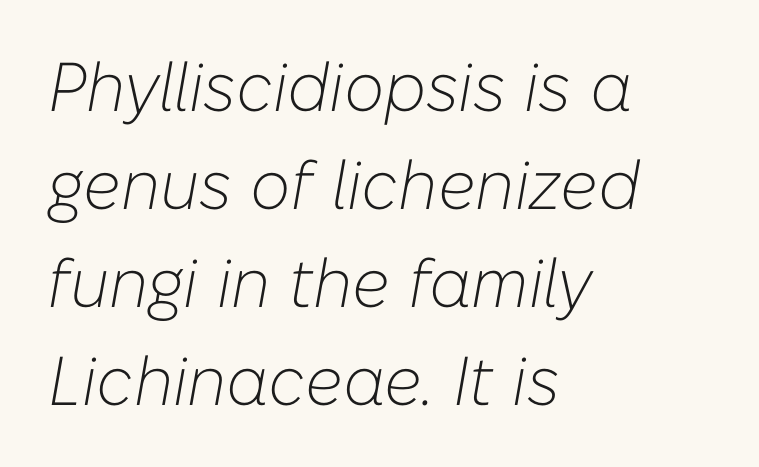
{"italic": "yes", "lean": "right", "slant_degrees": 10, "bold": "no", "weight": "light", "width": "normal", "stroke_contrast": "low", "x_height": "medium", "monospaced": "no", "underline": "no", "align": "left", "line_spacing": "normal", "line_spacing_ratio": 1.42, "letter_spacing": "normal", "letter_spacing_em": 0.0, "glyph_px": 69}
